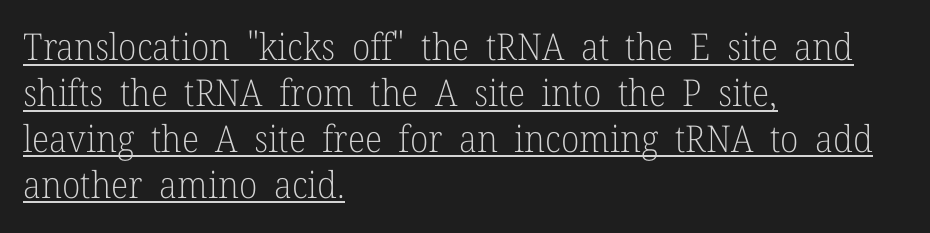
Q: Is the text bold? A: No.
Q: Is the text italic (slanted)? A: No, it is upright.
Q: Is the typeface a serif or a sans-serif typeface? A: Serif.
Q: Is the text underlined? A: Yes.
Q: How is the paragraph aligned? A: Left-aligned.
Q: Is the spacing between letters normal or unusually wide? A: Normal.
Q: Width (condensed, normal, or wide)? A: Normal.
Q: Stroke contrast? A: Low.
Q: x-height? A: Medium.
Q: Monospaced? A: No.
